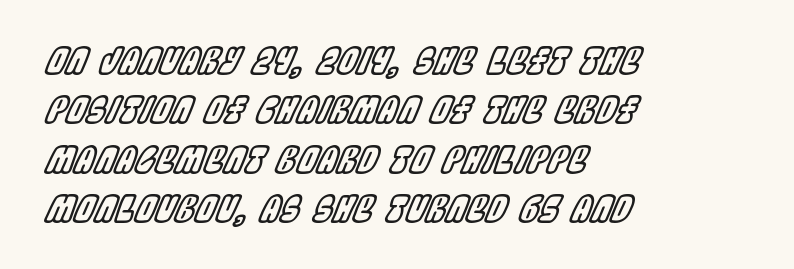
Glyph-to-glyph distance matches everyday printed text. Yep, that's italic — everything's leaning. Regarding leading, the lines here are spaced in the standard way. Do the characters align in a grid? No, the font is proportional. Line starts are locked; line ends wander.
